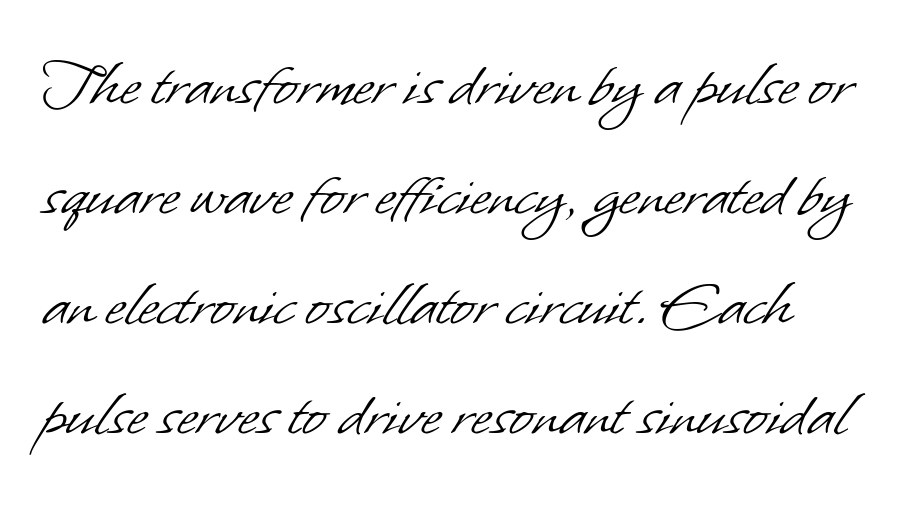
The line-height multiplier appears to be the usual default. The letterforms sit shoulder to shoulder at normal distance. Type style note: lacks serifs. Layout note: lines flush left. This sample has the flowing, uneven cadence of proportional lettering. Descenders are the only things crossing below the line.
